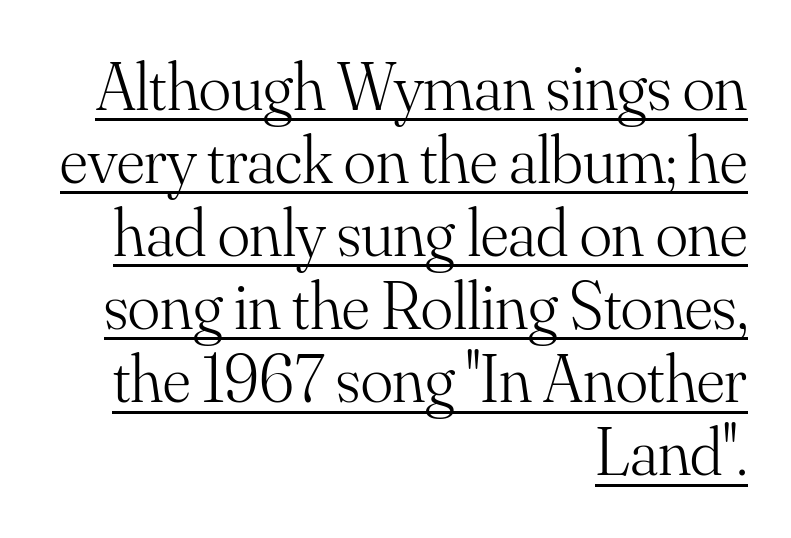
The image shows 67 px light serif type, upright; set right-aligned, tight line spacing (1.09x), normal letter spacing, underlined; medium stroke contrast and a small x-height.
